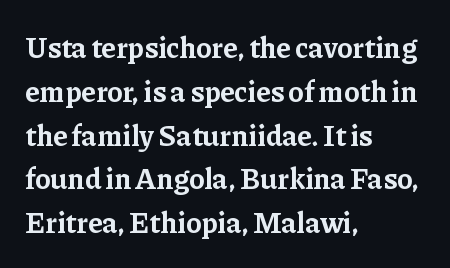
Q: Is the text bold? A: Yes.
Q: Is the text italic (slanted)? A: No, it is upright.
Q: Is the typeface a serif or a sans-serif typeface? A: Serif.
Q: Is the text underlined? A: No.
Q: How is the paragraph aligned? A: Left-aligned.
Q: Is the spacing between letters normal or unusually wide? A: Normal.
Q: Is the spacing between lines tight, normal or loose? A: Normal.
Q: Width (condensed, normal, or wide)? A: Normal.
Q: Stroke contrast? A: Low.
Q: x-height? A: Medium.
Q: Monospaced? A: No.
